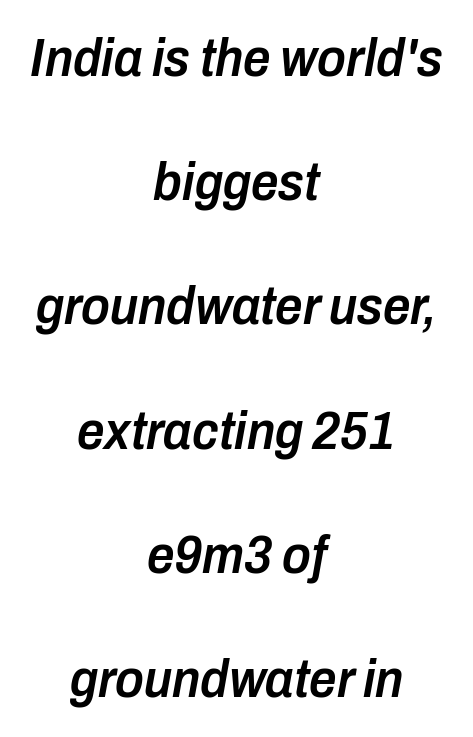
The image shows 54 px semibold, condensed type, italic (leaning right); set centered, loose line spacing (2.3x), normal letter spacing, not underlined; low stroke contrast and a medium x-height.
